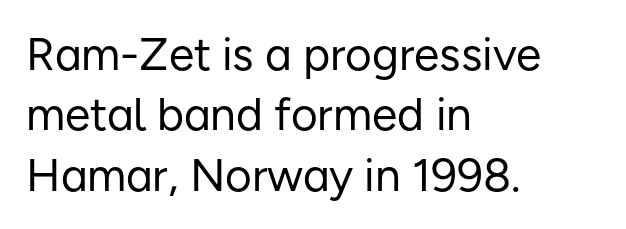
The image shows 46 px regular-weight sans-serif type, upright; set left-aligned, normal line spacing (1.31x), normal letter spacing, not underlined; low stroke contrast and a medium x-height.
